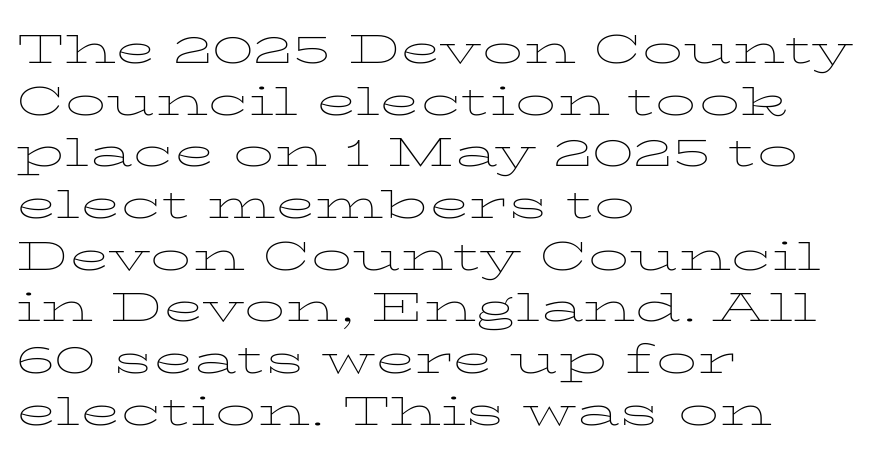
Q: Is the text bold? A: No.
Q: Is the text italic (slanted)? A: No, it is upright.
Q: Is the typeface a serif or a sans-serif typeface? A: Serif.
Q: Is the text underlined? A: No.
Q: How is the paragraph aligned? A: Left-aligned.
Q: Is the spacing between letters normal or unusually wide? A: Normal.
Q: Is the spacing between lines tight, normal or loose? A: Normal.
Q: Width (condensed, normal, or wide)? A: Wide.
Q: Stroke contrast? A: Low.
Q: x-height? A: Medium.
Q: Monospaced? A: No.
